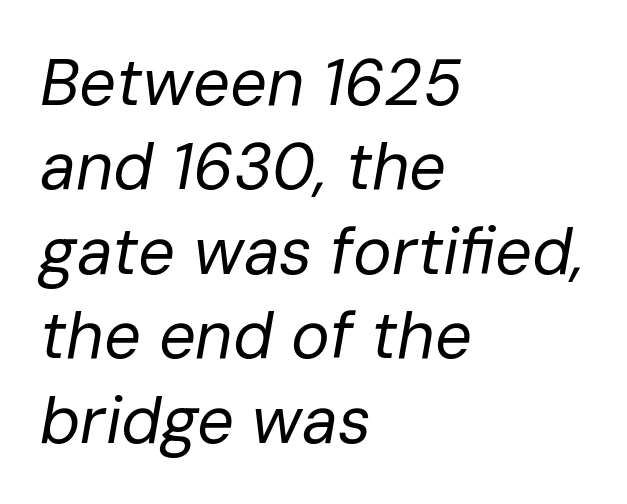
The image shows 65 px regular-weight type, italic (leaning right); set left-aligned, normal line spacing (1.3x), normal letter spacing, not underlined; low stroke contrast and a medium x-height.
